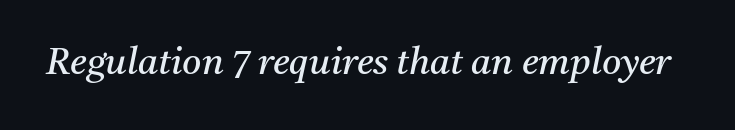
The image shows 37 px regular-weight serif type, italic (leaning right); set normal letter spacing, not underlined; medium stroke contrast and a medium x-height.
